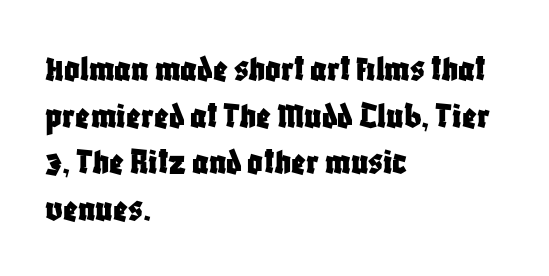
The image shows 38 px condensed sans-serif type, upright; set left-aligned, line spacing 1.23x, normal letter spacing, not underlined; low stroke contrast and a large x-height.
